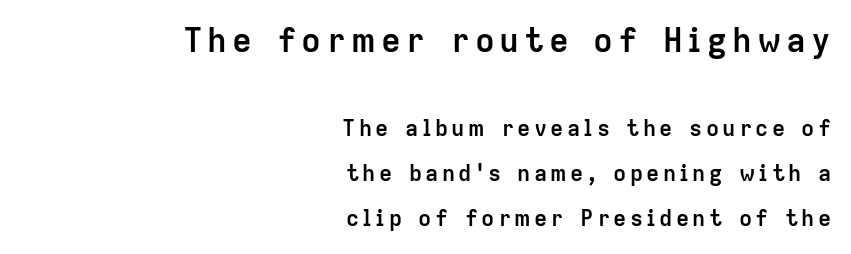
{"serif": "no", "italic": "no", "bold": "yes", "weight": "semibold", "width": "normal", "stroke_contrast": "low", "x_height": "medium", "monospaced": "no", "underline": "no", "align": "right", "line_spacing": "loose", "line_spacing_ratio": 2.05, "larger_block": "first", "size_ratio": 1.5, "glyph_px": 33}
